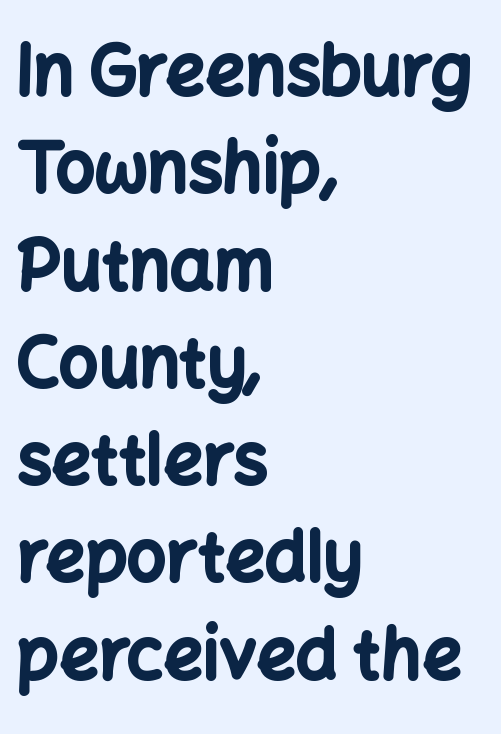
Is there any slant? The stems are plumb. A dark, heavy texture on the line: the type is bold. Examine the stroke ends and you'll find no serifs. The paragraph has a hard left edge and a soft right edge. Think of a printed novel: that variable character pitch is what you see here.
